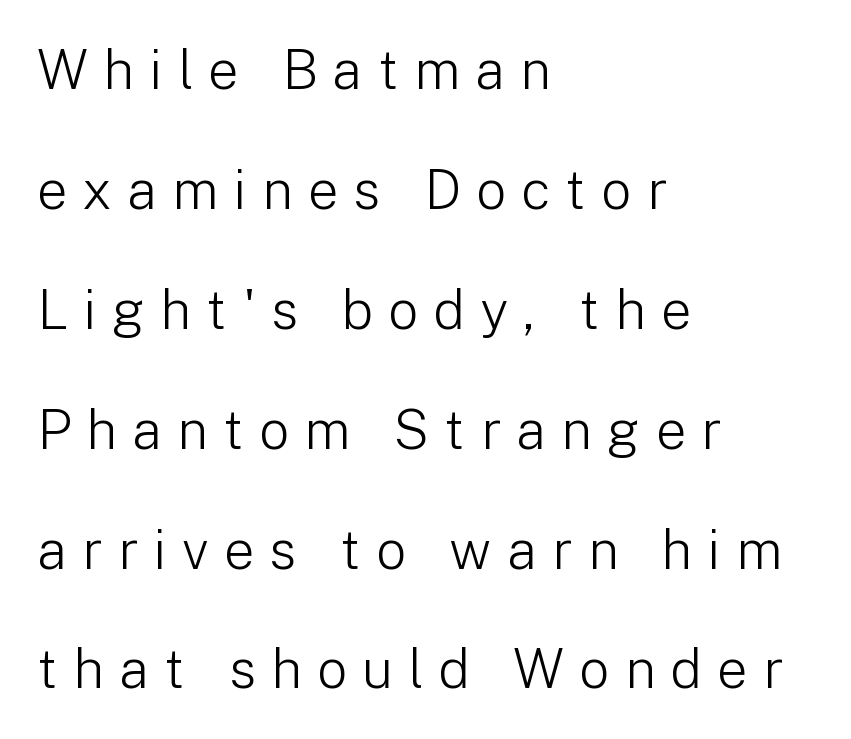
The image shows 54 px light sans-serif type, upright; set left-aligned, loose line spacing (2.22x), unusually wide letter spacing (+0.28 em), not underlined; low stroke contrast and a medium x-height.
